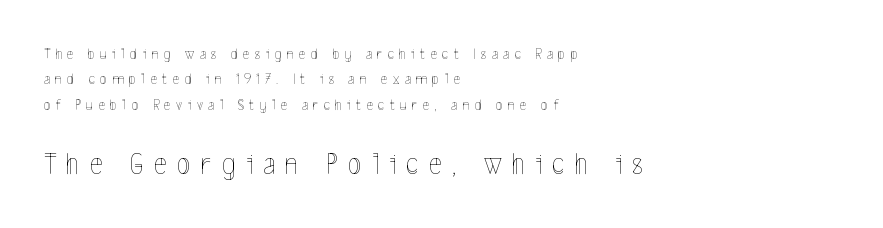
{"italic": "no", "bold": "no", "weight": "thin", "width": "condensed", "x_height": "medium", "monospaced": "no", "underline": "no", "align": "left", "line_spacing": "normal", "line_spacing_ratio": 1.59, "letter_spacing": "wide", "letter_spacing_em": 0.33, "larger_block": "second", "size_ratio": 1.94, "glyph_px": 31}
